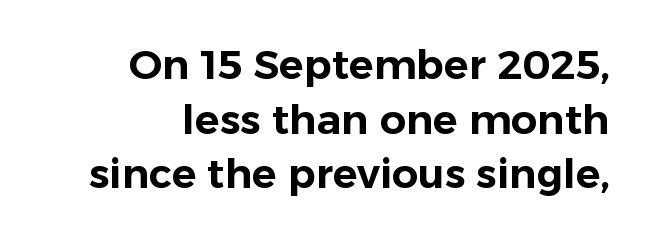
Q: Is the text italic (slanted)? A: No, it is upright.
Q: Is the typeface a serif or a sans-serif typeface? A: Sans-serif.
Q: Is the text underlined? A: No.
Q: How is the paragraph aligned? A: Right-aligned.
Q: Is the spacing between letters normal or unusually wide? A: Normal.
Q: Is the spacing between lines tight, normal or loose? A: Normal.
Q: Width (condensed, normal, or wide)? A: Normal.
Q: Stroke contrast? A: Low.
Q: x-height? A: Medium.
Q: Monospaced? A: No.
